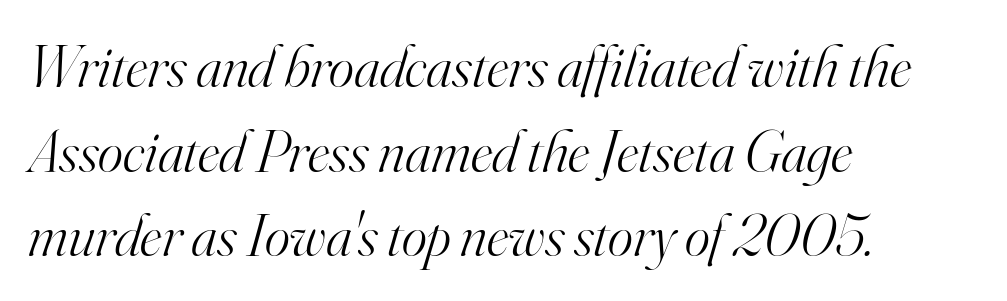
Q: Is the text bold? A: No.
Q: Is the text italic (slanted)? A: Yes, it leans right by about 16 degrees.
Q: Is the typeface a serif or a sans-serif typeface? A: Serif.
Q: Is the text underlined? A: No.
Q: How is the paragraph aligned? A: Left-aligned.
Q: Is the spacing between letters normal or unusually wide? A: Normal.
Q: Is the spacing between lines tight, normal or loose? A: Normal.
Q: Width (condensed, normal, or wide)? A: Normal.
Q: Stroke contrast? A: High.
Q: x-height? A: Small.
Q: Monospaced? A: No.
